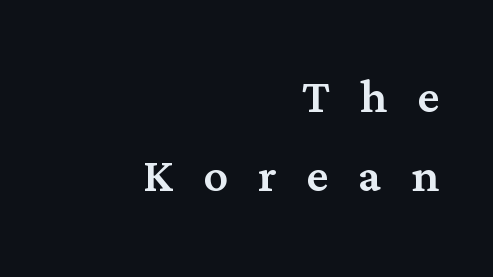
The image shows 61 px serif type, upright; set right-aligned, normal line spacing (1.3x), unusually wide letter spacing (+0.49 em), not underlined; medium stroke contrast and a medium x-height.
